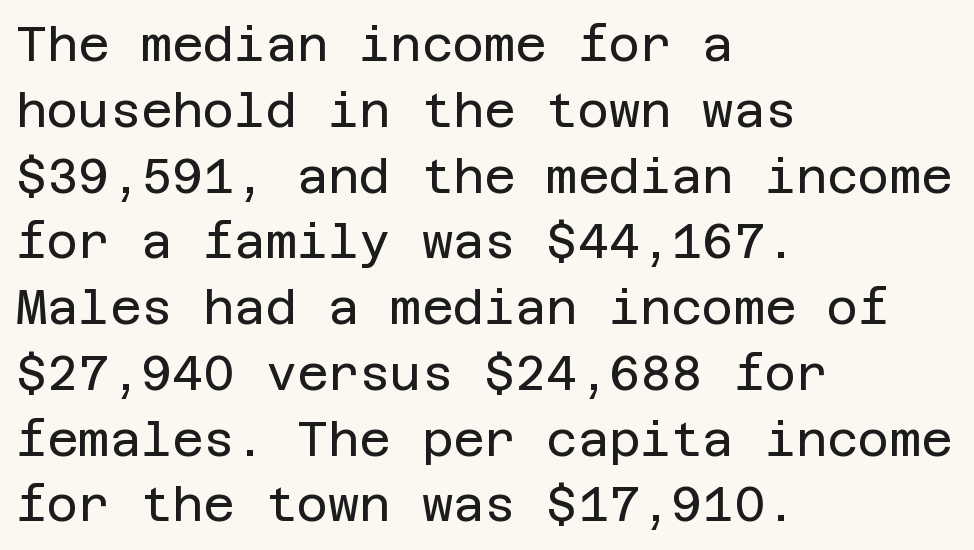
The image shows 48 px regular-weight sans-serif type, upright; set left-aligned, normal line spacing (1.37x), normal letter spacing, not underlined; low stroke contrast and a large x-height.
